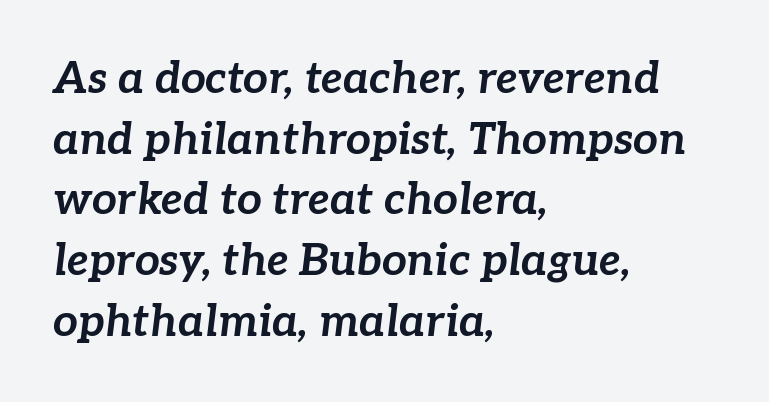
Q: Is the text bold? A: Yes.
Q: Is the text italic (slanted)? A: Yes, it leans right by about 7 degrees.
Q: Is the text underlined? A: No.
Q: How is the paragraph aligned? A: Left-aligned.
Q: Is the spacing between letters normal or unusually wide? A: Normal.
Q: Is the spacing between lines tight, normal or loose? A: Normal.
Q: Width (condensed, normal, or wide)? A: Normal.
Q: Stroke contrast? A: Low.
Q: x-height? A: Medium.
Q: Monospaced? A: No.
